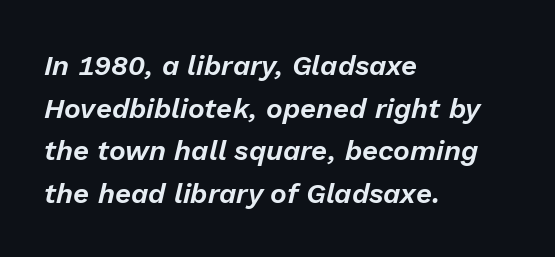
The image shows 28 px text type, italic (leaning right); set left-aligned, normal line spacing (1.52x), normal letter spacing, not underlined; low stroke contrast and a medium x-height.
